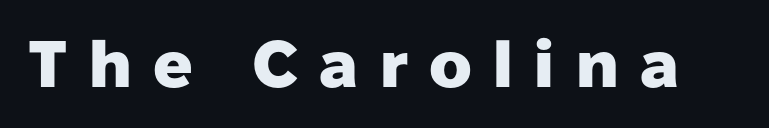
Observe the wide spacing: letters keep a clear distance from each other. To sum up the face: it is a sans, with no serifs. It's the straight-up-and-down kind of type. Looks like regular typesetting: each glyph gets only the width it needs. Quick note: underline off. Weight: bold.
